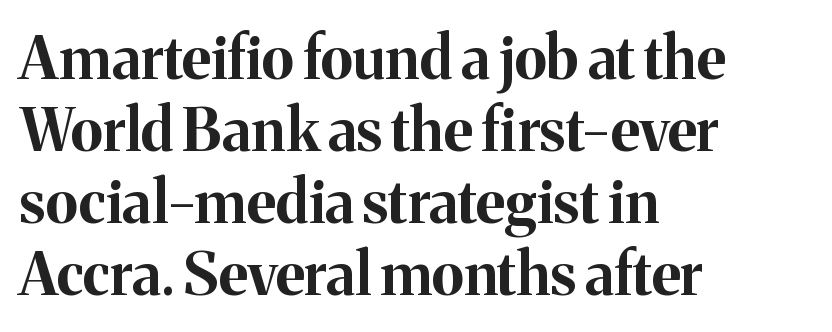
{"serif": "yes", "italic": "no", "bold": "yes", "weight": "bold", "width": "normal", "stroke_contrast": "medium", "x_height": "medium", "monospaced": "no", "underline": "no", "align": "left", "line_spacing_ratio": 1.22, "letter_spacing": "normal", "letter_spacing_em": 0.0, "glyph_px": 59}
